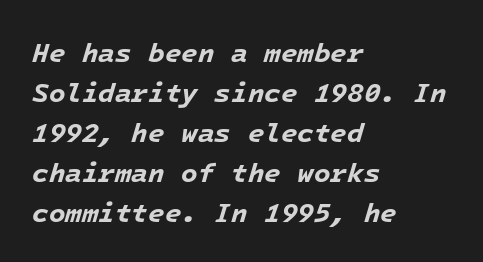
Q: Is the text bold? A: Yes.
Q: Is the text italic (slanted)? A: Yes, it leans right by about 16 degrees.
Q: Is the text underlined? A: No.
Q: How is the paragraph aligned? A: Left-aligned.
Q: Is the spacing between letters normal or unusually wide? A: Normal.
Q: Is the spacing between lines tight, normal or loose? A: Normal.
